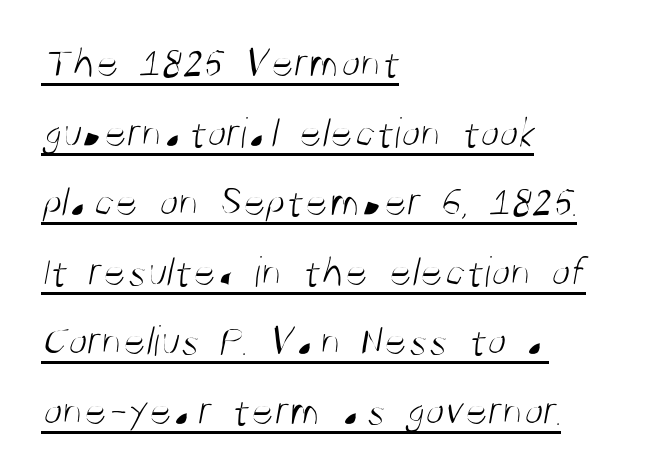
The image shows 44 px light, condensed sans-serif type; set left-aligned, normal line spacing (1.58x), normal letter spacing, underlined; medium stroke contrast and a large x-height.
